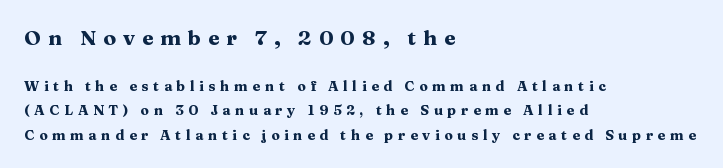
{"italic": "no", "bold": "yes", "underline": "no", "align": "left", "line_spacing_ratio": 1.73, "letter_spacing": "wide", "letter_spacing_em": 0.33, "larger_block": "first", "size_ratio": 1.5, "glyph_px": 21}
